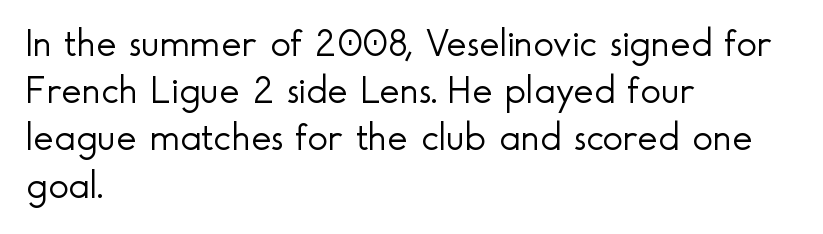
The image shows 39 px light sans-serif type, upright; set left-aligned, line spacing 1.21x, normal letter spacing, not underlined; a small x-height.
